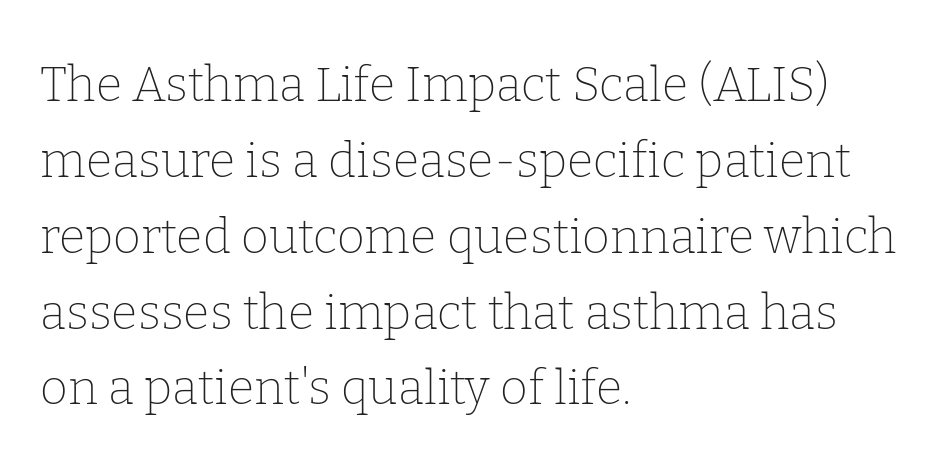
{"serif": "yes", "italic": "no", "bold": "no", "weight": "thin", "width": "normal", "stroke_contrast": "low", "x_height": "medium", "monospaced": "no", "underline": "no", "align": "left", "line_spacing": "normal", "line_spacing_ratio": 1.58, "letter_spacing": "normal", "letter_spacing_em": 0.0, "glyph_px": 48}
